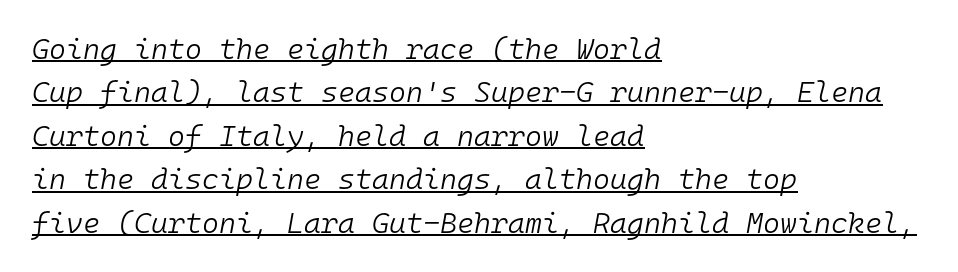
Q: Is the text bold? A: No.
Q: Is the text italic (slanted)? A: Yes, it leans right by about 10 degrees.
Q: Is the text underlined? A: Yes.
Q: How is the paragraph aligned? A: Left-aligned.
Q: Is the spacing between letters normal or unusually wide? A: Normal.
Q: Is the spacing between lines tight, normal or loose? A: Normal.
Q: Width (condensed, normal, or wide)? A: Normal.
Q: Stroke contrast? A: Low.
Q: x-height? A: Medium.
Q: Monospaced? A: Yes.
